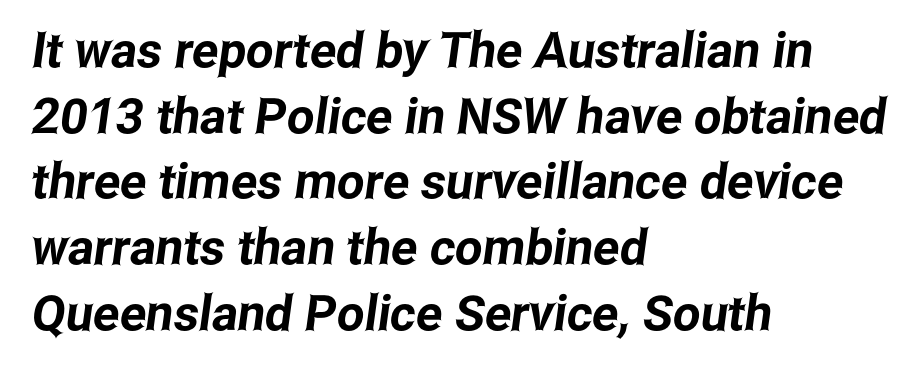
Glance below the letters and you will spot only blank space. Are there feet on the stems? There aren't — it's a sans. Left-aligned paragraph, ragged on the right. Note the varied advance widths — an 'i' is clearly narrower than an 'm'.
